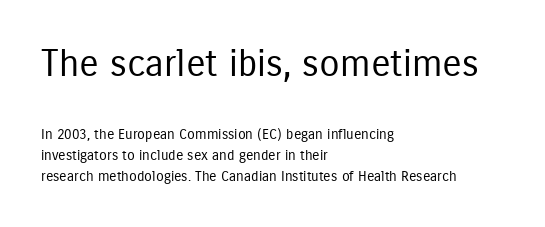
Q: Is the text bold? A: No.
Q: Is the text italic (slanted)? A: No, it is upright.
Q: Is the typeface a serif or a sans-serif typeface? A: Sans-serif.
Q: Is the text underlined? A: No.
Q: How is the paragraph aligned? A: Left-aligned.
Q: Is the spacing between letters normal or unusually wide? A: Normal.
Q: Is the spacing between lines tight, normal or loose? A: Normal.
Q: Which block of text is set in a larger size, the first (top) or the second (bottom)? A: The first (top) one.
Q: Width (condensed, normal, or wide)? A: Condensed.
Q: Stroke contrast? A: Low.
Q: x-height? A: Medium.
Q: Monospaced? A: No.
